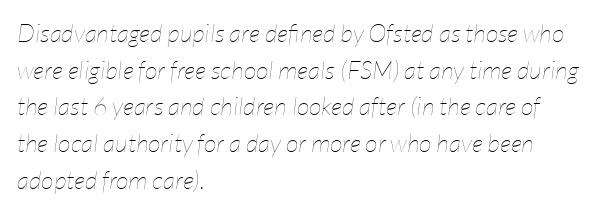
{"italic": "yes", "lean": "right", "slant_degrees": 7, "bold": "no", "underline": "no", "align": "left", "line_spacing": "normal", "line_spacing_ratio": 1.47, "letter_spacing": "normal", "letter_spacing_em": 0.0, "glyph_px": 25}
